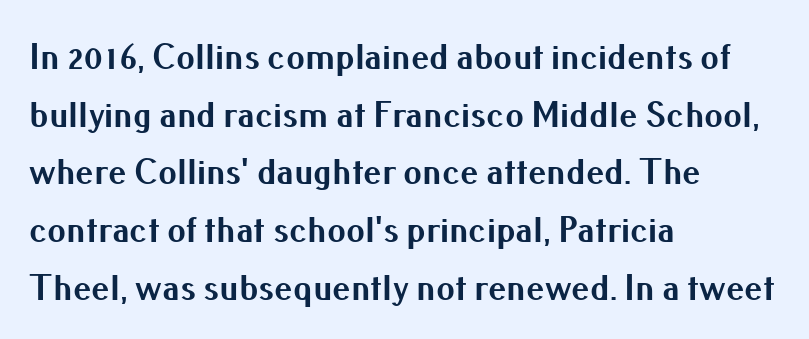
The image shows 37 px bold sans-serif type, upright; set left-aligned, normal line spacing (1.56x), normal letter spacing, not underlined; medium stroke contrast and a small x-height.
